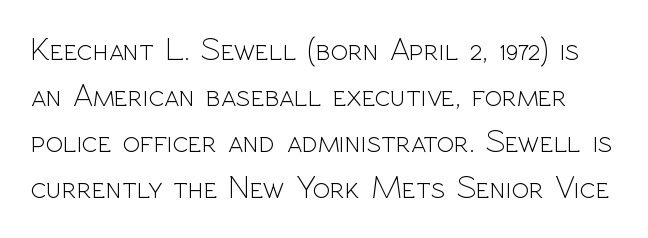
Q: Is the text bold? A: No.
Q: Is the text italic (slanted)? A: No, it is upright.
Q: Is the typeface a serif or a sans-serif typeface? A: Sans-serif.
Q: Is the text underlined? A: No.
Q: Is the spacing between letters normal or unusually wide? A: Normal.
Q: Is the spacing between lines tight, normal or loose? A: Normal.
Q: Width (condensed, normal, or wide)? A: Normal.
Q: x-height? A: Medium.
Q: Monospaced? A: No.
